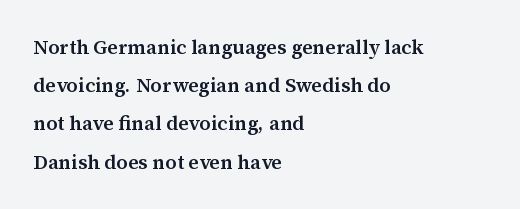
{"italic": "no", "bold": "semi", "underline": "no", "align": "left", "line_spacing": "loose", "line_spacing_ratio": 1.91, "letter_spacing": "normal", "letter_spacing_em": 0.0, "glyph_px": 20}
